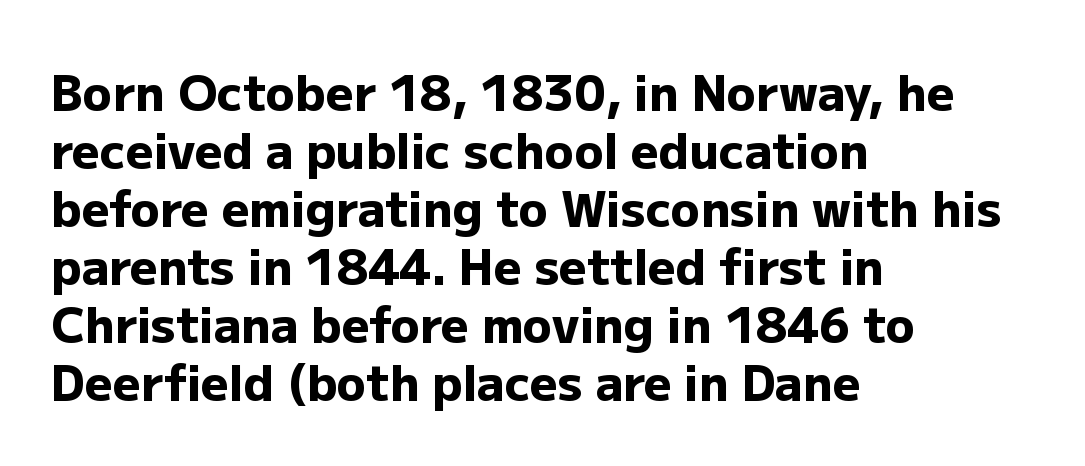
The image shows 48 px heavy sans-serif type, upright; set left-aligned, line spacing 1.21x, normal letter spacing, not underlined; low stroke contrast and a medium x-height.
